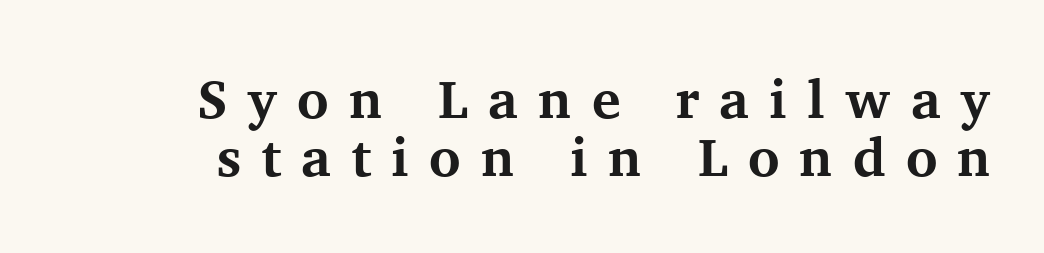
Q: Is the text bold? A: Yes.
Q: Is the text italic (slanted)? A: No, it is upright.
Q: Is the typeface a serif or a sans-serif typeface? A: Serif.
Q: Is the text underlined? A: No.
Q: How is the paragraph aligned? A: Right-aligned.
Q: Is the spacing between letters normal or unusually wide? A: Unusually wide.
Q: Is the spacing between lines tight, normal or loose? A: Tight.
Q: Width (condensed, normal, or wide)? A: Normal.
Q: Stroke contrast? A: Medium.
Q: x-height? A: Medium.
Q: Monospaced? A: No.
